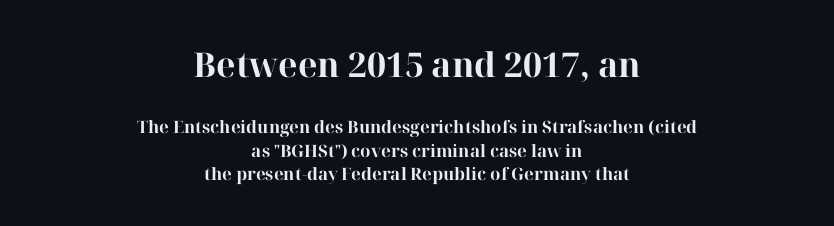
The image shows 34 px bold serif type, upright; set centered, normal line spacing (1.38x), normal letter spacing, not underlined; the first (top) block is 2.0x larger; high stroke contrast and a medium x-height.
